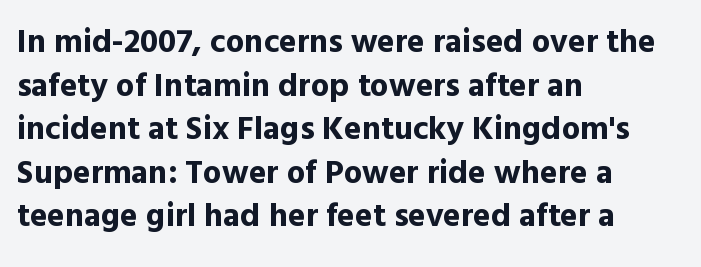
{"serif": "no", "italic": "no", "bold": "yes", "weight": "bold", "width": "normal", "x_height": "medium", "monospaced": "no", "underline": "no", "align": "left", "line_spacing": "normal", "line_spacing_ratio": 1.32, "letter_spacing": "normal", "letter_spacing_em": 0.0, "glyph_px": 33}
